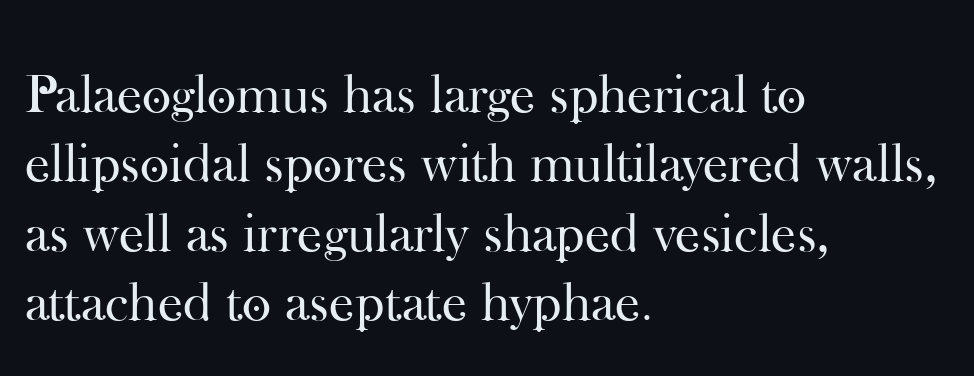
Nothing heavy about these letters — not bold at all. Underline: absent. Classification — serif. The typography opts for an upright posture over an oblique one. The rag falls on the right side of this text block. Students, note that the glyphs here touch the page at normal intervals.
